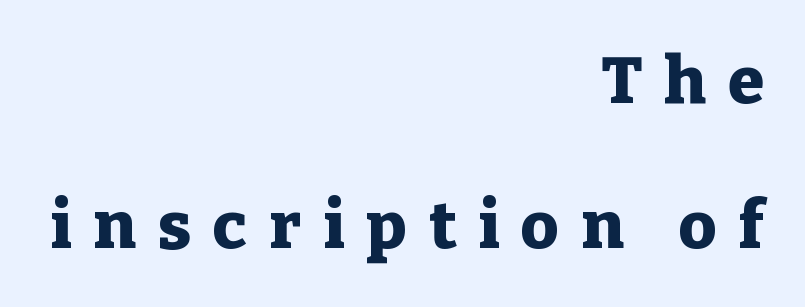
The image shows 66 px heavy serif type, upright; set right-aligned, loose line spacing (2.19x), unusually wide letter spacing (+0.33 em), not underlined; low stroke contrast and a medium x-height.
